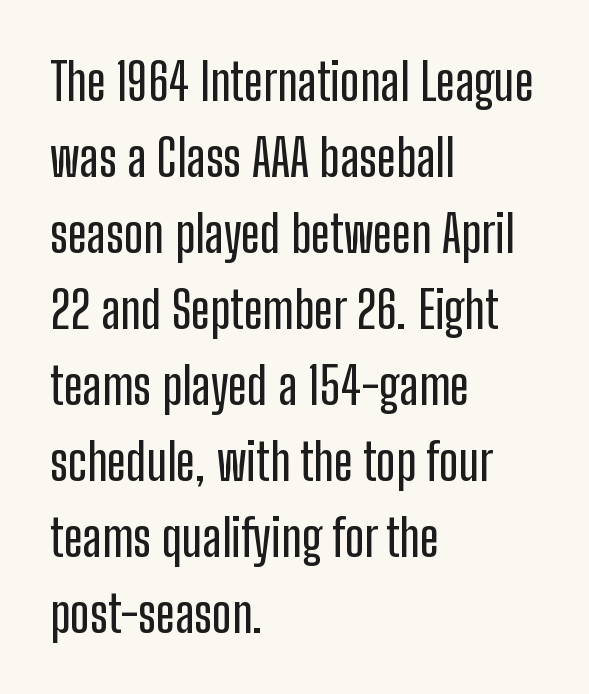
Q: Is the text italic (slanted)? A: No, it is upright.
Q: Is the typeface a serif or a sans-serif typeface? A: Sans-serif.
Q: Is the text underlined? A: No.
Q: How is the paragraph aligned? A: Left-aligned.
Q: Is the spacing between letters normal or unusually wide? A: Normal.
Q: Is the spacing between lines tight, normal or loose? A: Normal.
Q: Width (condensed, normal, or wide)? A: Condensed.
Q: Stroke contrast? A: Low.
Q: x-height? A: Medium.
Q: Monospaced? A: No.
